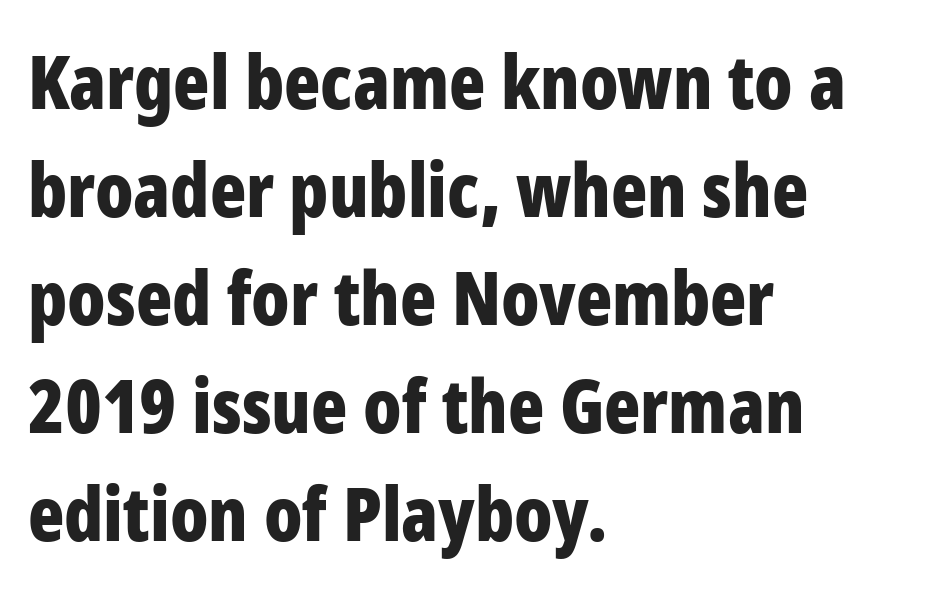
The image shows 75 px bold, condensed sans-serif type, upright; set left-aligned, normal line spacing (1.44x), normal letter spacing, not underlined; low stroke contrast and a medium x-height.
